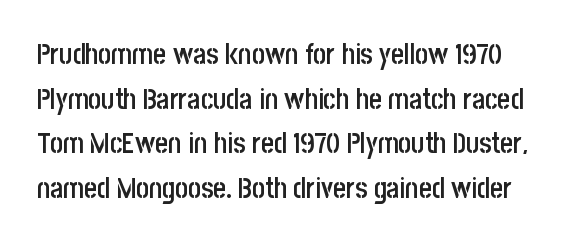
{"serif": "no", "italic": "no", "bold": "semi", "weight": "semibold", "width": "condensed", "stroke_contrast": "low", "x_height": "large", "monospaced": "no", "underline": "no", "line_spacing": "normal", "line_spacing_ratio": 1.59, "letter_spacing": "normal", "letter_spacing_em": 0.0, "glyph_px": 28}
